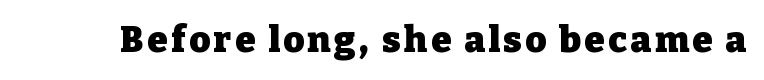
The image shows 36 px heavy serif type, upright; set not underlined; low stroke contrast and a medium x-height.
